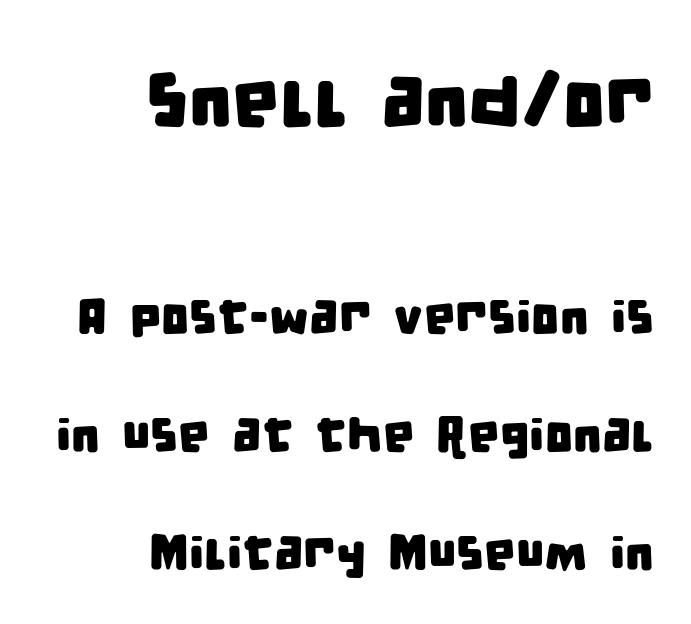
{"serif": "no", "width": "condensed", "stroke_contrast": "low", "x_height": "large", "monospaced": "no", "underline": "no", "align": "right", "line_spacing": "loose", "line_spacing_ratio": 2.36, "letter_spacing": "normal", "letter_spacing_em": 0.0, "larger_block": "first", "size_ratio": 1.5, "glyph_px": 75}
